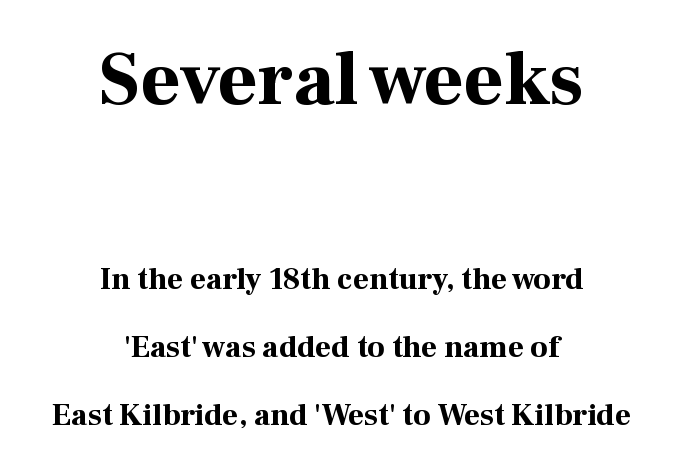
The image shows 77 px bold serif type, upright; set centered, loose line spacing (2.18x), normal letter spacing, not underlined; the first (top) block is 2.48x larger; high stroke contrast and a medium x-height.
